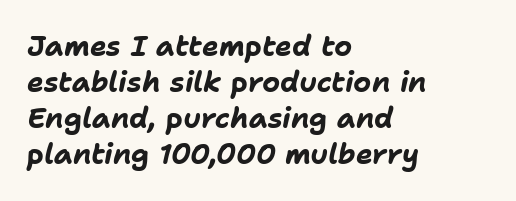
The sample has been set heavy, in full bold. The rendering uses natural spacing where letterforms have individual widths. Line beginnings align vertically; line endings do not. Honestly, there is no underline to notice here at all. Here the glyphs are tracked normally, forming tight word shapes. When letters slant like this, we call the style italic.
